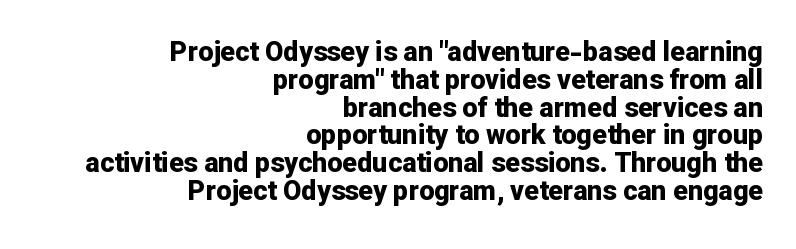
Summary of weight: heavy, a full bold. Decoration check: the copy has no underline. This is the regular roman posture of the typeface. Line endings align vertically; line beginnings do not. Leading is clearly below the norm, producing a dense column.
